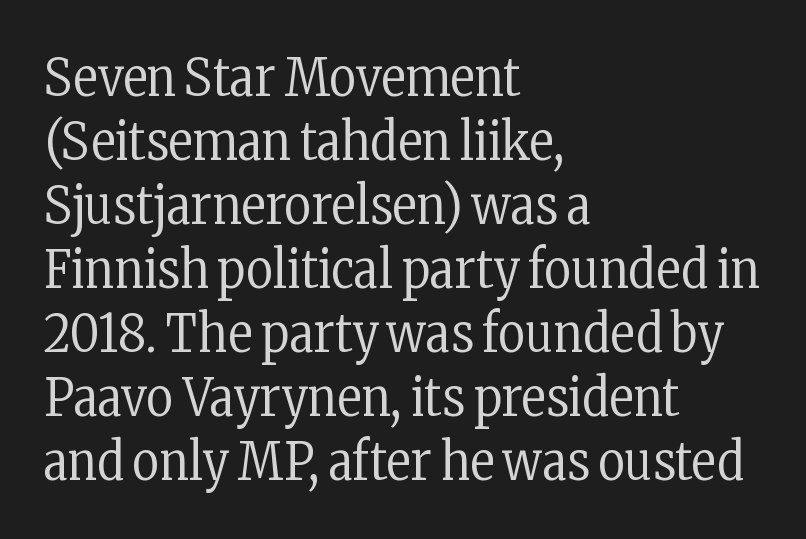
{"serif": "yes", "italic": "no", "bold": "no", "weight": "regular", "width": "condensed", "stroke_contrast": "low", "x_height": "medium", "monospaced": "no", "underline": "no", "align": "left", "line_spacing_ratio": 1.23, "letter_spacing": "normal", "letter_spacing_em": 0.0, "glyph_px": 52}
